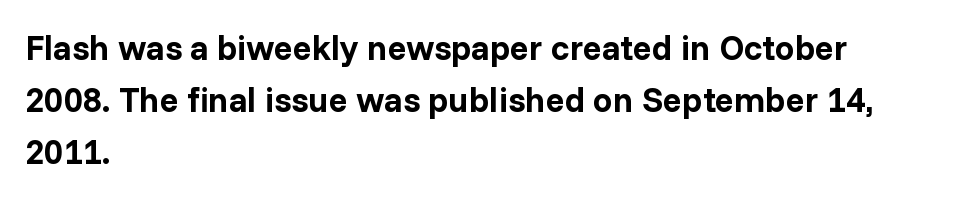
{"serif": "no", "italic": "no", "bold": "yes", "weight": "bold", "width": "normal", "stroke_contrast": "low", "x_height": "medium", "monospaced": "no", "underline": "no", "align": "left", "line_spacing": "normal", "line_spacing_ratio": 1.48, "letter_spacing": "normal", "letter_spacing_em": 0.0, "glyph_px": 35}
